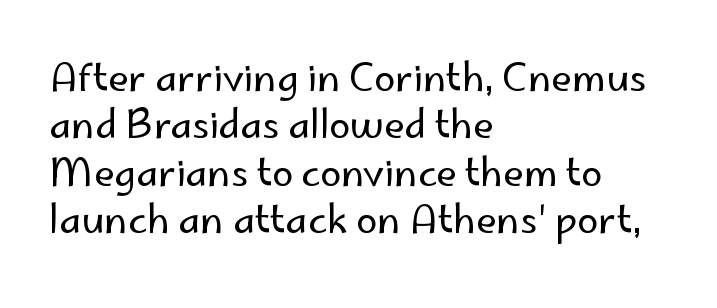
{"serif": "no", "italic": "no", "bold": "no", "weight": "regular", "width": "normal", "stroke_contrast": "low", "x_height": "small", "monospaced": "no", "underline": "no", "align": "left", "line_spacing": "normal", "line_spacing_ratio": 1.25, "letter_spacing": "normal", "letter_spacing_em": 0.0, "glyph_px": 38}
